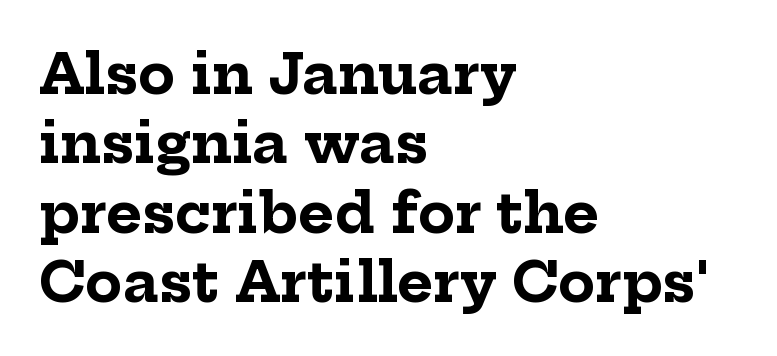
Short and long lines alike share a common starting point at left. The string is rendered with underlining switched off. Compared with an ordinary text face, these strokes are far heavier — a full bold. Baseline-to-baseline distance is the conventional proportion of letter height.
